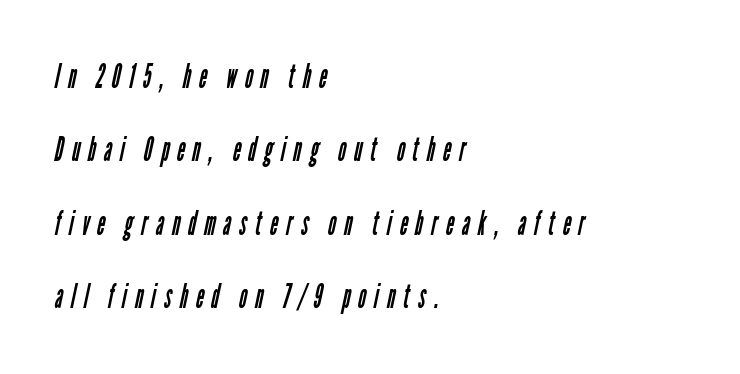
The image shows 34 px regular-weight, condensed sans-serif type; set left-aligned, loose line spacing (2.16x), unusually wide letter spacing (+0.24 em), not underlined; low stroke contrast and a medium x-height.
